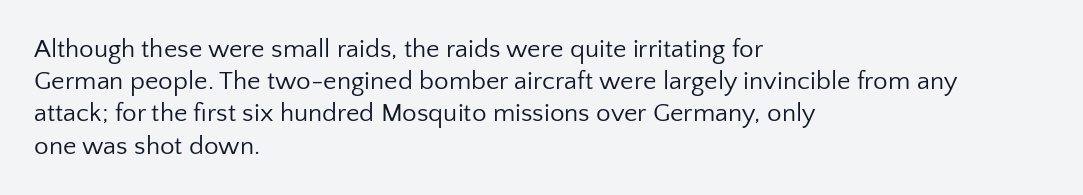
The image shows 26 px text type, upright; set left-aligned, line spacing 1.24x, normal letter spacing, not underlined.
